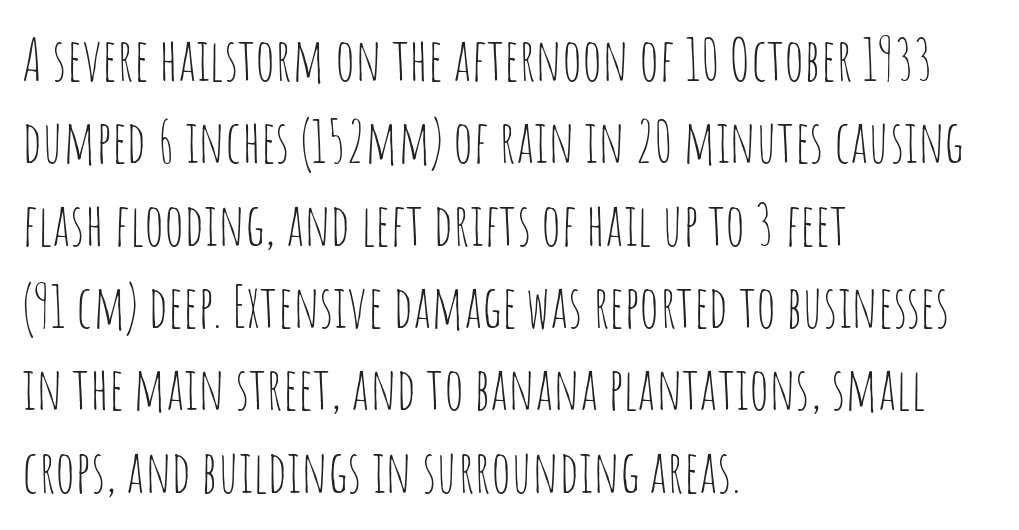
Q: Is the text bold? A: No.
Q: Is the text italic (slanted)? A: No, it is upright.
Q: Is the typeface a serif or a sans-serif typeface? A: Sans-serif.
Q: Is the text underlined? A: No.
Q: How is the paragraph aligned? A: Left-aligned.
Q: Is the spacing between letters normal or unusually wide? A: Normal.
Q: Is the spacing between lines tight, normal or loose? A: Normal.
Q: Width (condensed, normal, or wide)? A: Condensed.
Q: Stroke contrast? A: Low.
Q: x-height? A: Large.
Q: Monospaced? A: No.
